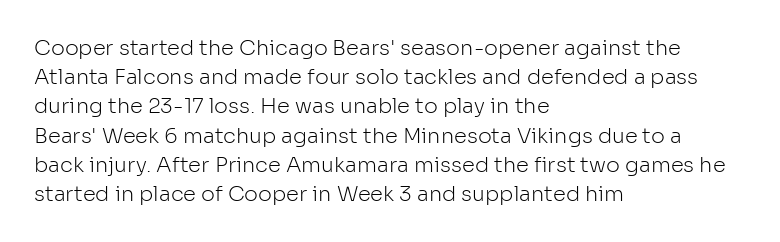
The image shows 21 px text type, upright; set left-aligned, normal line spacing (1.39x), normal letter spacing, not underlined.
